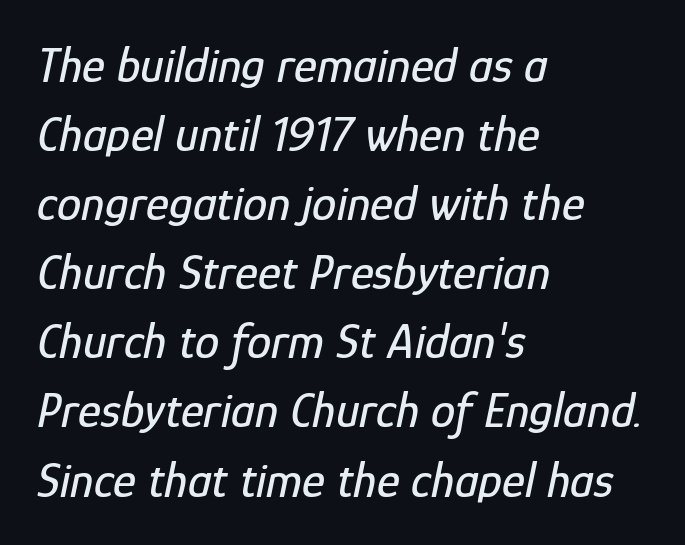
If you drew a ruler down the left edge, every line would touch it. The letterforms sit shoulder to shoulder at normal distance. The passage shown is typed in a proportional face where columns would drift. When letters slant like this, we call the style italic. Glance below the letters and you will spot only blank space. Quick note: interline space is typical.
